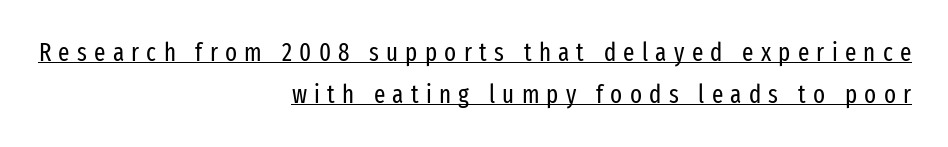
The image shows 25 px text type, upright; set right-aligned, normal line spacing (1.67x), unusually wide letter spacing (+0.29 em), underlined.
